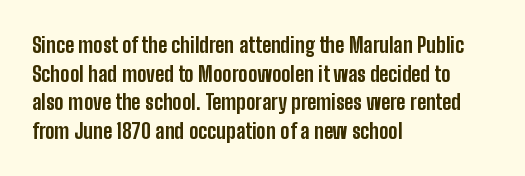
Notice how descenders clear the ascenders below comfortably — that's standard leading. Clear beneath every line of the passage. These lines are set flush left with a ragged right edge. The type sits square on the baseline with zero lean. Each word holds together tightly as a unit, with standard inter-letter gaps.
